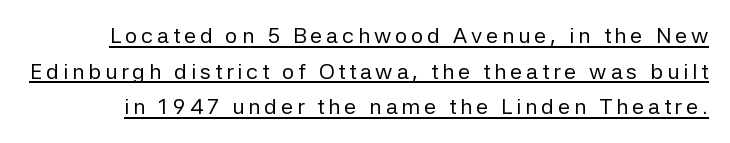
Somebody hit Ctrl+U on this one — the words are underlined. A roman cut, with each character standing at attention. These lines sit exactly where default settings would place them. Summary of weight: not heavy and not bold.
